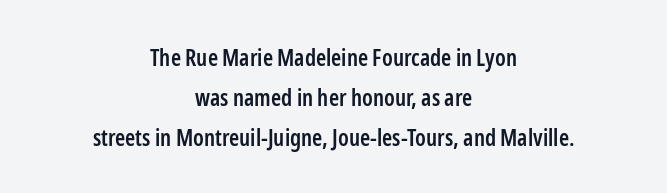
Bold? Not quite — semibold, heavier than regular but stopping short. The letterforms sit shoulder to shoulder at normal distance. This rendering features lettering with no underline. The letters stand upright; this is a roman face. Does the copy run flush right? No — it is centered line by line.
